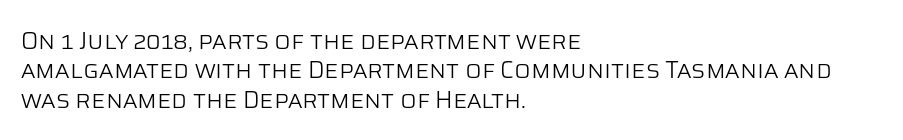
The image shows 24 px text type, upright; set left-aligned, line spacing 1.22x, normal letter spacing, not underlined.
